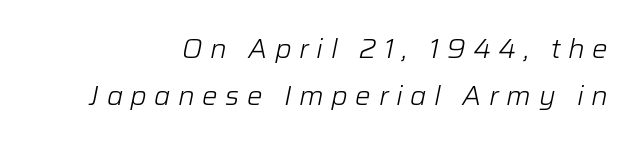
The passage shown has open, widely tracked lettering throughout. Any mark beneath the type? The region is blank. These glyphs show unthickened strokes, regular width or finer. Looking at the ascenders, they clearly lean.
